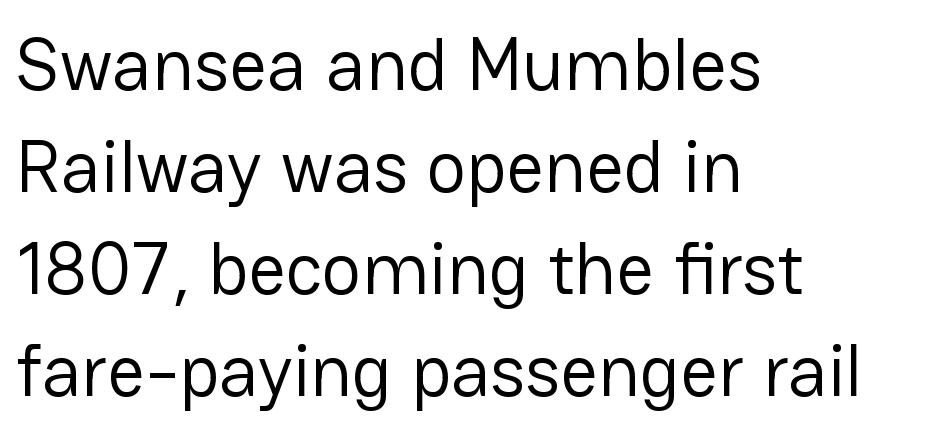
The rendering keeps characters at their native spacing. Proportional: the letters do not fall into vertical columns. These lines stack with their left ends in a neat column. This block has exactly the height ordinary leading produces. Beneath every word, the page is bare.
